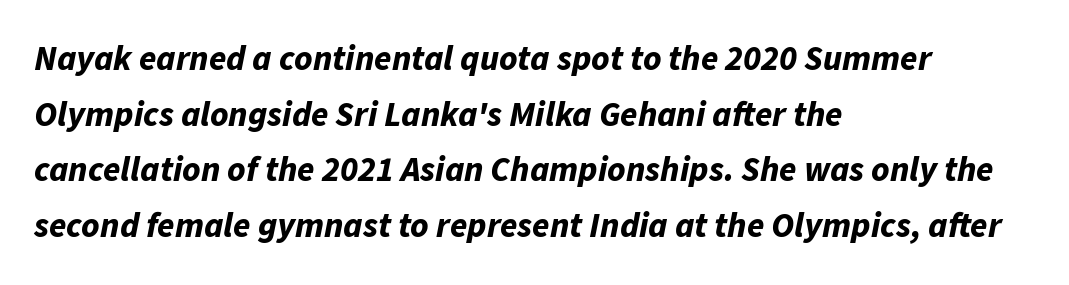
The image shows 35 px bold type, italic (leaning right); set left-aligned, normal line spacing (1.59x), normal letter spacing, not underlined; low stroke contrast and a medium x-height.
